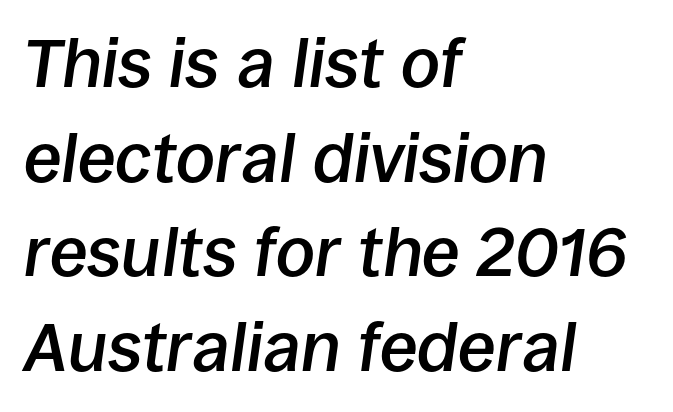
The designer left line spacing at the default. Each letter keeps its own natural width here, so spacing adapts to shape. The ragged edge is on the right, which tells us the setting is flush left. Rule under the text: the space is simply empty. Observe the lean: these are italic letterforms.
